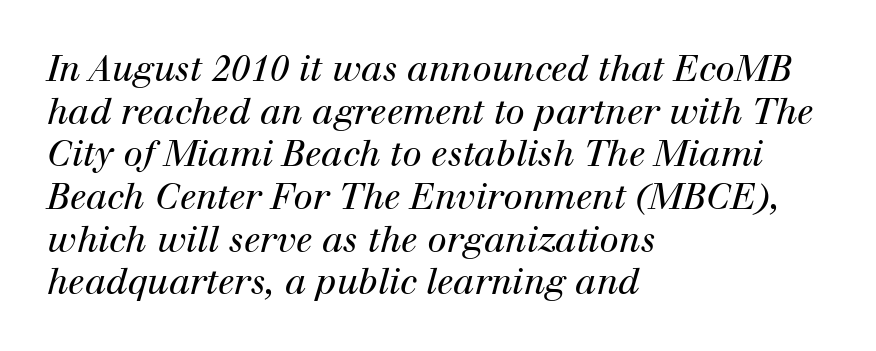
Q: Is the text bold? A: No.
Q: Is the text italic (slanted)? A: Yes, it leans right by about 12 degrees.
Q: Is the typeface a serif or a sans-serif typeface? A: Serif.
Q: Is the text underlined? A: No.
Q: How is the paragraph aligned? A: Left-aligned.
Q: Is the spacing between letters normal or unusually wide? A: Normal.
Q: Width (condensed, normal, or wide)? A: Normal.
Q: Stroke contrast? A: High.
Q: x-height? A: Medium.
Q: Monospaced? A: No.
